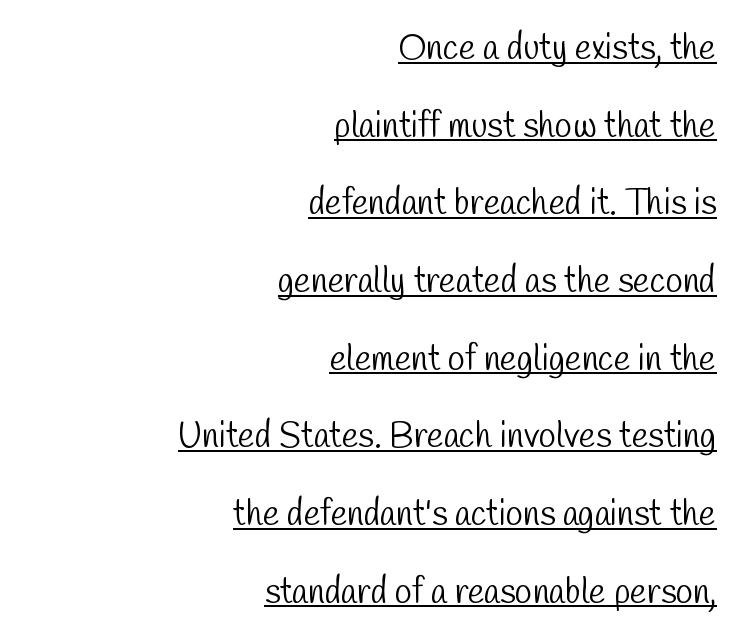
The image shows 35 px light, condensed sans-serif type; set right-aligned, loose line spacing (2.22x), normal letter spacing, underlined; low stroke contrast and a medium x-height.
